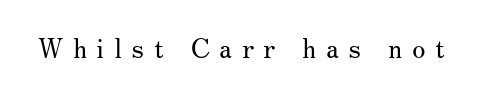
Q: Is the text bold? A: No.
Q: Is the text italic (slanted)? A: No, it is upright.
Q: Is the text underlined? A: No.
Q: Is the spacing between letters normal or unusually wide? A: Unusually wide.
